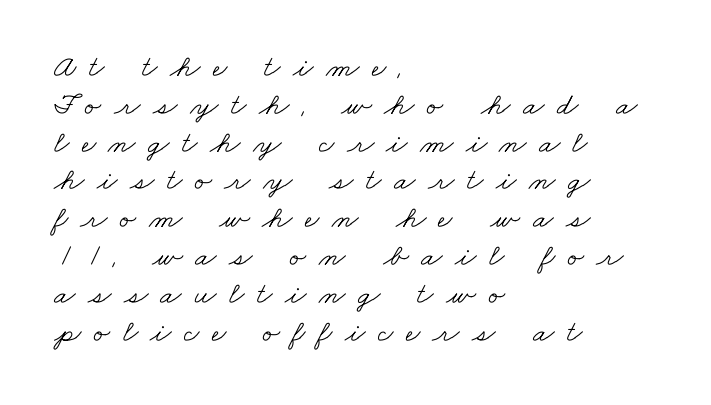
{"serif": "yes", "bold": "no", "weight": "light", "width": "wide", "stroke_contrast": "low", "x_height": "small", "monospaced": "no", "underline": "no", "align": "left", "line_spacing_ratio": 1.22, "letter_spacing": "wide", "letter_spacing_em": 0.4, "glyph_px": 31}
